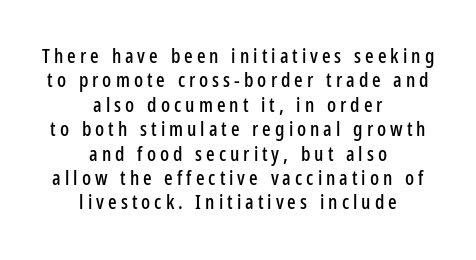
The image shows 20 px text type, upright; set centered, line spacing 1.22x, unusually wide letter spacing (+0.2 em), not underlined.
